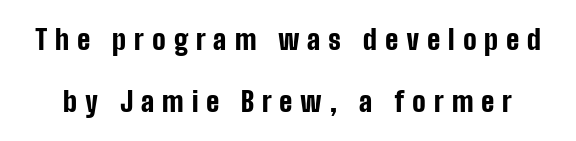
The image shows 28 px bold, condensed sans-serif type, upright; set loose line spacing (2.22x), unusually wide letter spacing (+0.28 em), not underlined; low stroke contrast and a medium x-height.
